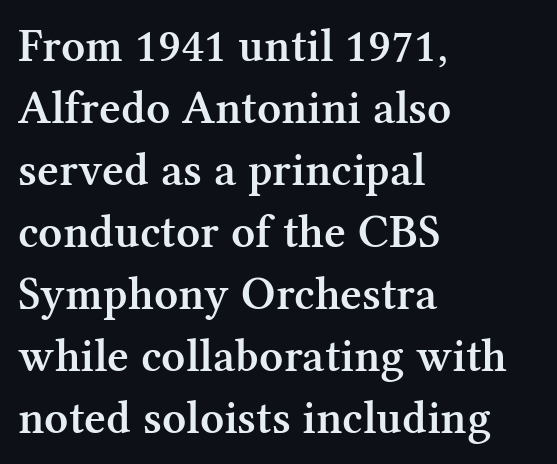
The image shows 47 px semibold serif type, upright; set left-aligned, normal line spacing (1.32x), normal letter spacing, not underlined; medium stroke contrast and a medium x-height.
